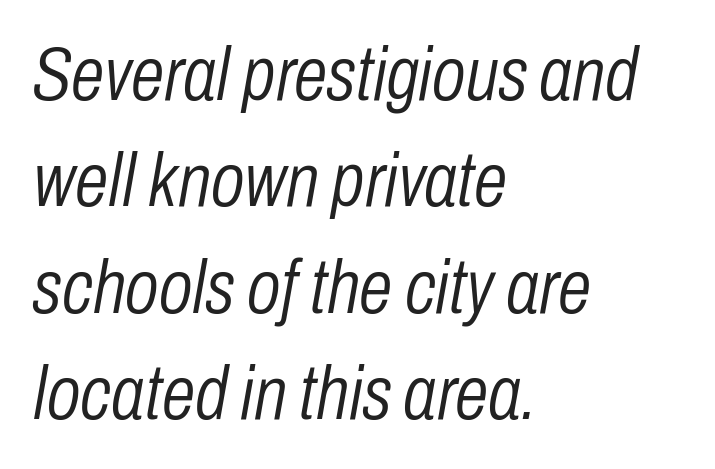
Q: Is the text bold? A: No.
Q: Is the text italic (slanted)? A: Yes, it leans right by about 10 degrees.
Q: Is the text underlined? A: No.
Q: How is the paragraph aligned? A: Left-aligned.
Q: Is the spacing between letters normal or unusually wide? A: Normal.
Q: Is the spacing between lines tight, normal or loose? A: Normal.
Q: Width (condensed, normal, or wide)? A: Condensed.
Q: Stroke contrast? A: Low.
Q: x-height? A: Medium.
Q: Monospaced? A: No.
